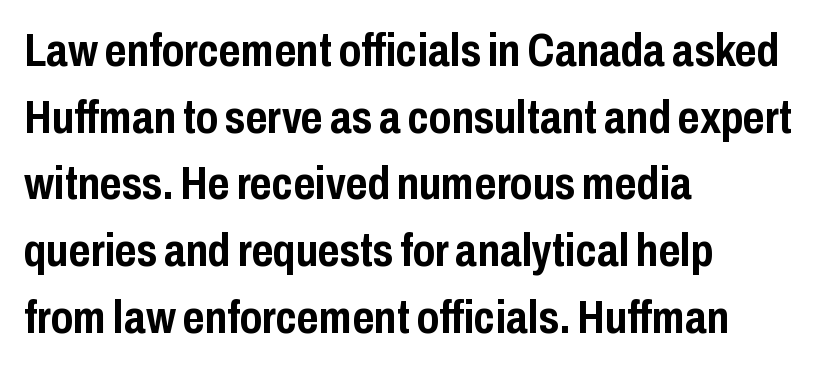
The image shows 47 px semibold, condensed sans-serif type, upright; set left-aligned, normal line spacing (1.42x), normal letter spacing, not underlined; low stroke contrast and a medium x-height.
